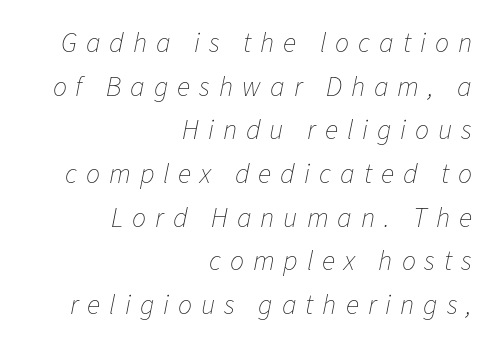
{"italic": "yes", "lean": "right", "slant_degrees": 11, "bold": "no", "weight": "thin", "width": "normal", "stroke_contrast": "low", "x_height": "medium", "monospaced": "no", "underline": "no", "align": "right", "line_spacing": "normal", "line_spacing_ratio": 1.56, "letter_spacing": "wide", "letter_spacing_em": 0.32, "glyph_px": 28}
